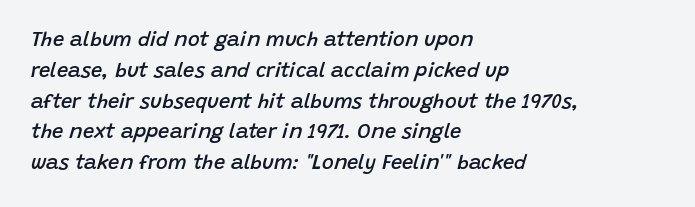
The image shows 20 px text type, italic (leaning right); set left-aligned, normal line spacing (1.54x), normal letter spacing, not underlined.
